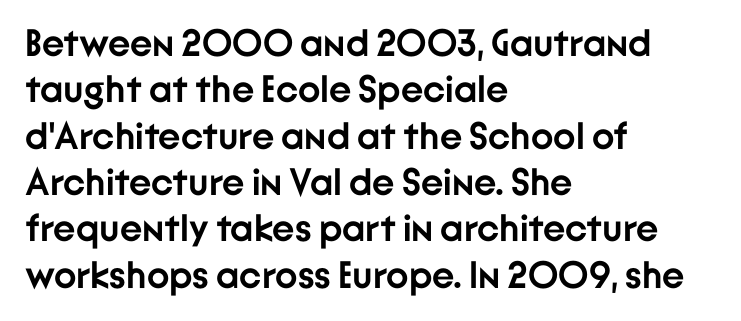
Q: Is the text bold? A: Yes.
Q: Is the text italic (slanted)? A: No, it is upright.
Q: Is the typeface a serif or a sans-serif typeface? A: Sans-serif.
Q: Is the text underlined? A: No.
Q: How is the paragraph aligned? A: Left-aligned.
Q: Is the spacing between letters normal or unusually wide? A: Normal.
Q: Width (condensed, normal, or wide)? A: Normal.
Q: Stroke contrast? A: Low.
Q: x-height? A: Medium.
Q: Monospaced? A: No.
